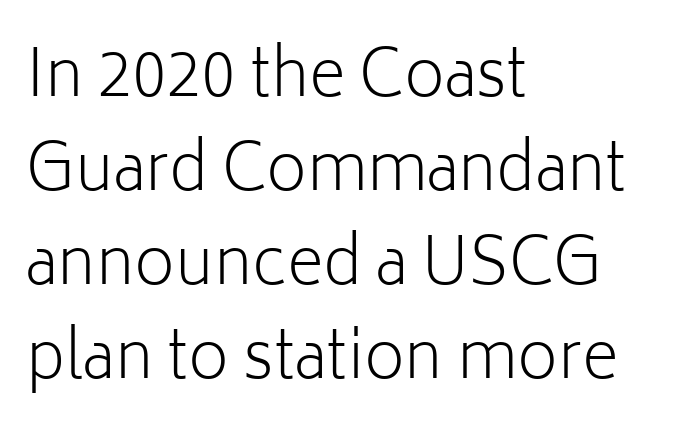
{"serif": "no", "italic": "no", "bold": "no", "weight": "light", "width": "normal", "stroke_contrast": "low", "x_height": "medium", "monospaced": "no", "underline": "no", "align": "left", "line_spacing": "normal", "line_spacing_ratio": 1.49, "letter_spacing": "normal", "letter_spacing_em": 0.0, "glyph_px": 63}
